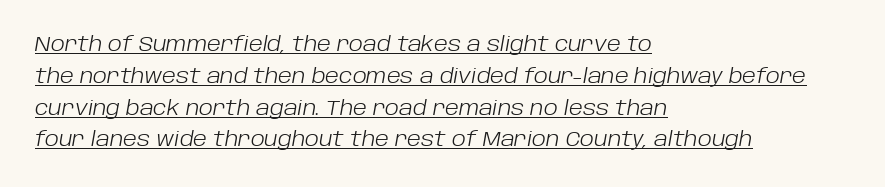
Q: Is the text bold? A: No.
Q: Is the text italic (slanted)? A: Yes, it leans right by about 10 degrees.
Q: Is the text underlined? A: Yes.
Q: How is the paragraph aligned? A: Left-aligned.
Q: Is the spacing between letters normal or unusually wide? A: Normal.
Q: Is the spacing between lines tight, normal or loose? A: Normal.
